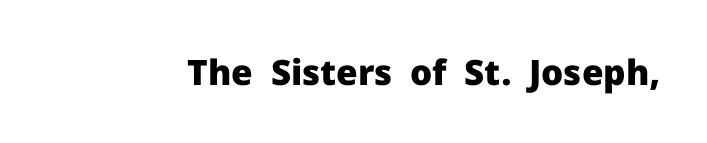
On the weight axis this lands at bold, roughly 700. A typesetter would call this proportional, since set widths differ per character. Spacing between characters is what you'd get straight out of the box. When letters stand straight like this, we call the style roman or upright. The gap between lines stays unmarked.
